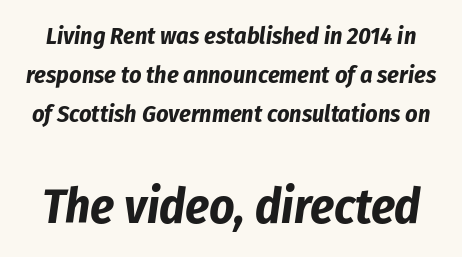
Tracking here is standard; glyphs follow each other at the usual distance. The composition opens small and finishes big. Leading: standard. Spacing verdict: proportional, widths tailored to each character. Is the type slanted? Yes — the strokes lean at a clear angle.
